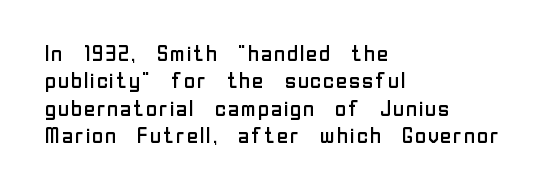
Rendered with straight, roman letterforms. Weight: not bold — regular or lighter. Words appear dense and cohesive because spacing is normal. Horizontal alignment here is leftward, the default for most running prose. A clean baseline with only descenders dipping below it.
